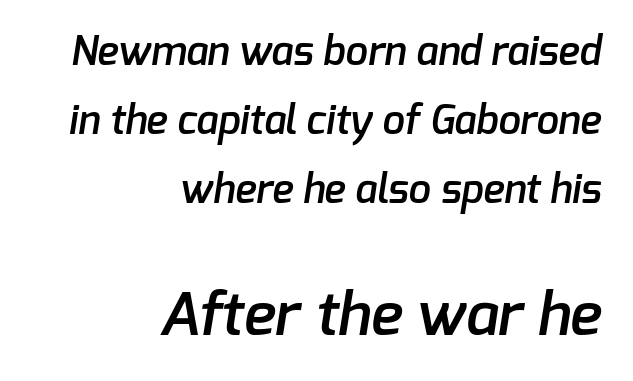
Q: Is the text bold? A: Semi-bold.
Q: Is the typeface a serif or a sans-serif typeface? A: Sans-serif.
Q: Is the text underlined? A: No.
Q: How is the paragraph aligned? A: Right-aligned.
Q: Is the spacing between letters normal or unusually wide? A: Normal.
Q: Which block of text is set in a larger size, the first (top) or the second (bottom)? A: The second (bottom) one.
Q: Width (condensed, normal, or wide)? A: Normal.
Q: Stroke contrast? A: Low.
Q: x-height? A: Medium.
Q: Monospaced? A: No.
